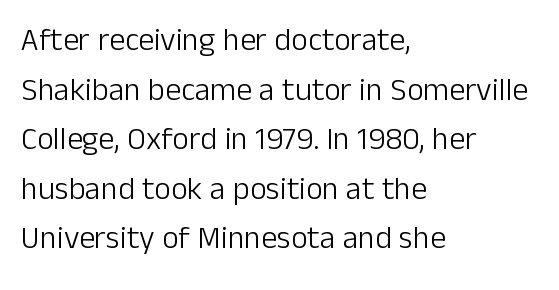
Q: Is the text bold? A: No.
Q: Is the text italic (slanted)? A: No, it is upright.
Q: Is the typeface a serif or a sans-serif typeface? A: Sans-serif.
Q: Is the text underlined? A: No.
Q: How is the paragraph aligned? A: Left-aligned.
Q: Is the spacing between letters normal or unusually wide? A: Normal.
Q: Is the spacing between lines tight, normal or loose? A: Normal.
Q: Width (condensed, normal, or wide)? A: Normal.
Q: Stroke contrast? A: Low.
Q: x-height? A: Medium.
Q: Monospaced? A: No.
